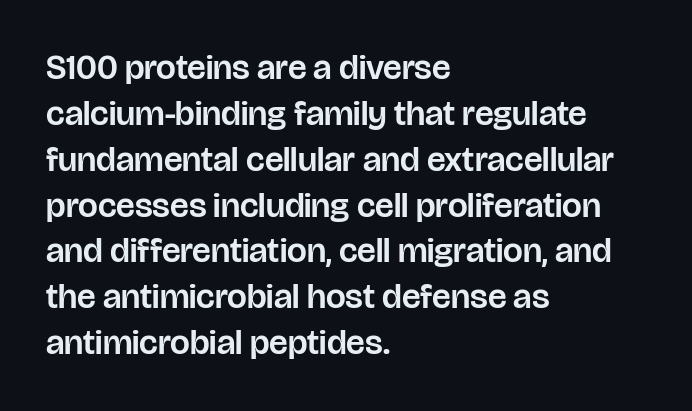
Typeset ragged right — the left edge is the straight one. Each letter keeps its own natural width here, so spacing adapts to shape. This rendering employs a face without finishing strokes, i.e., a sans-serif. Vertical spacing — default. Italic? Not at all — the glyphs are vertical.
